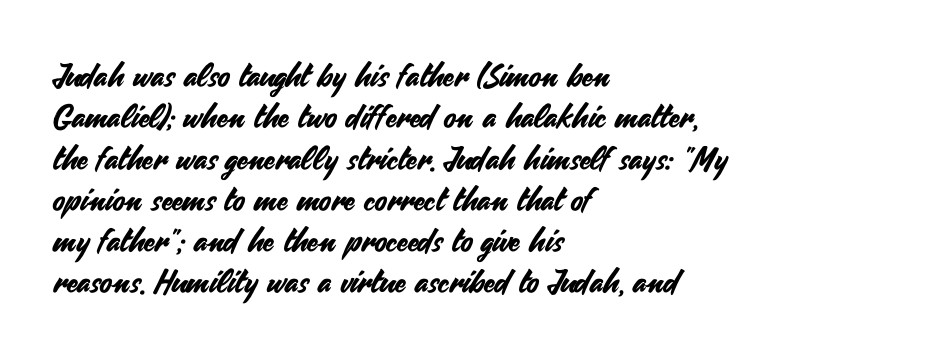
Any mark beneath the type? The region is blank. Looks like regular typesetting: each glyph gets only the width it needs. Each new line begins a customary step beneath the previous one. Where is the straight margin? On the left.
